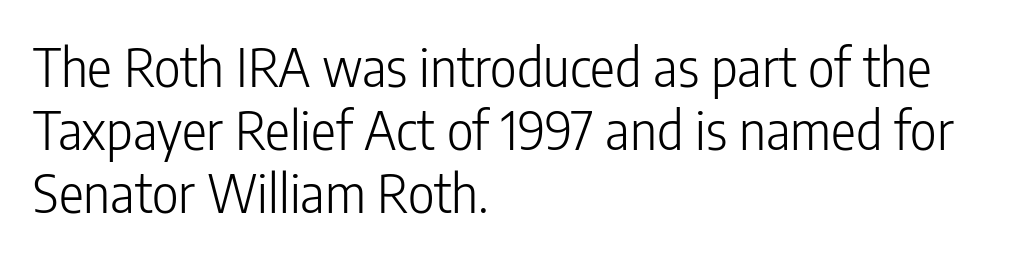
The image shows 52 px light, condensed sans-serif type, upright; set left-aligned, line spacing 1.21x, normal letter spacing, not underlined; low stroke contrast and a medium x-height.
